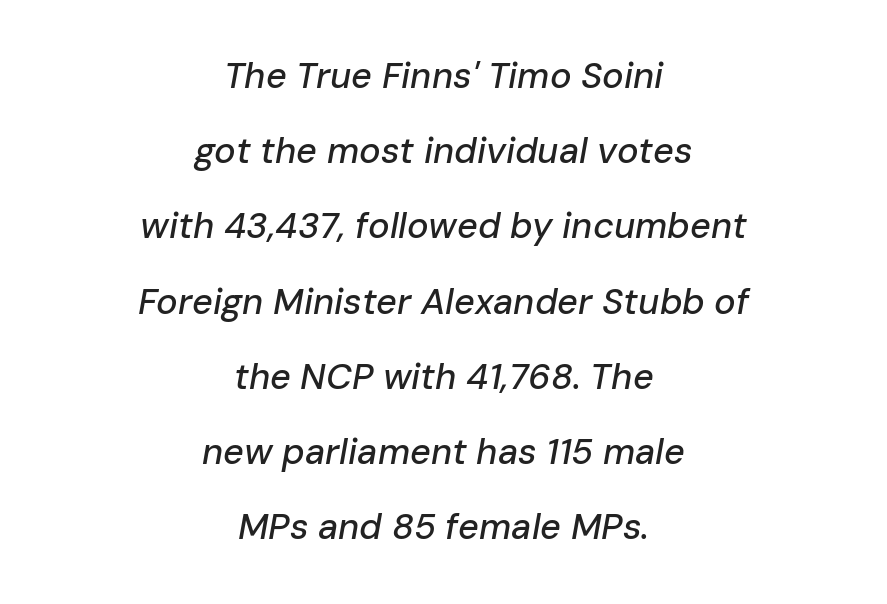
{"italic": "yes", "lean": "right", "slant_degrees": 10, "width": "normal", "stroke_contrast": "low", "x_height": "medium", "monospaced": "no", "underline": "no", "align": "center", "line_spacing": "loose", "line_spacing_ratio": 2.09, "letter_spacing": "normal", "letter_spacing_em": 0.0, "glyph_px": 36}
